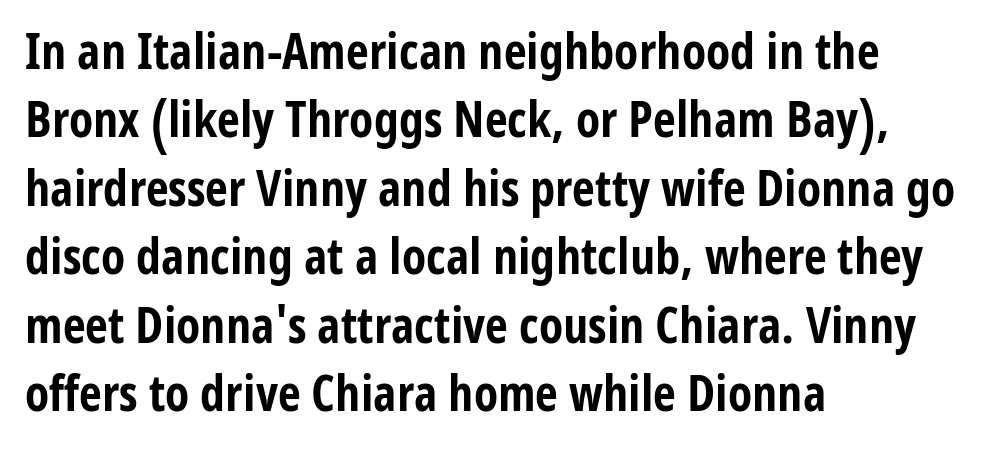
This sample uses plain, unmodified letter spacing. The lettering stays uniformly vertical, giving the passage a roman look. Chunky letters — that's bold for sure. If you drew a ruler down the left edge, every line would touch it. Plain, unruled lines of type. These lines are rendered in a variable-pitch font.
